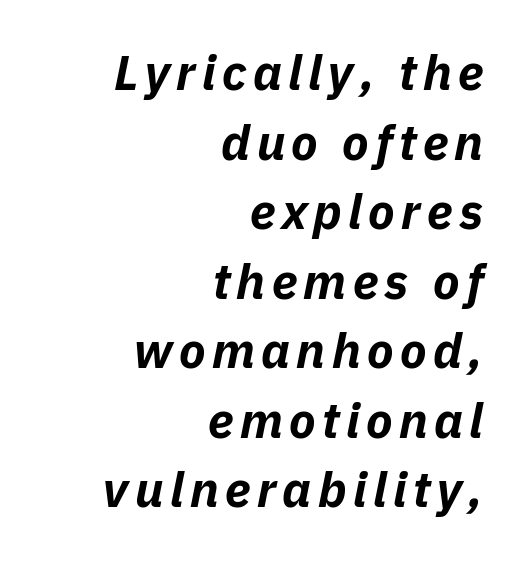
{"italic": "yes", "lean": "right", "slant_degrees": 11, "bold": "yes", "weight": "bold", "width": "normal", "stroke_contrast": "low", "x_height": "medium", "monospaced": "no", "underline": "no", "align": "right", "line_spacing": "normal", "line_spacing_ratio": 1.42, "glyph_px": 49}
